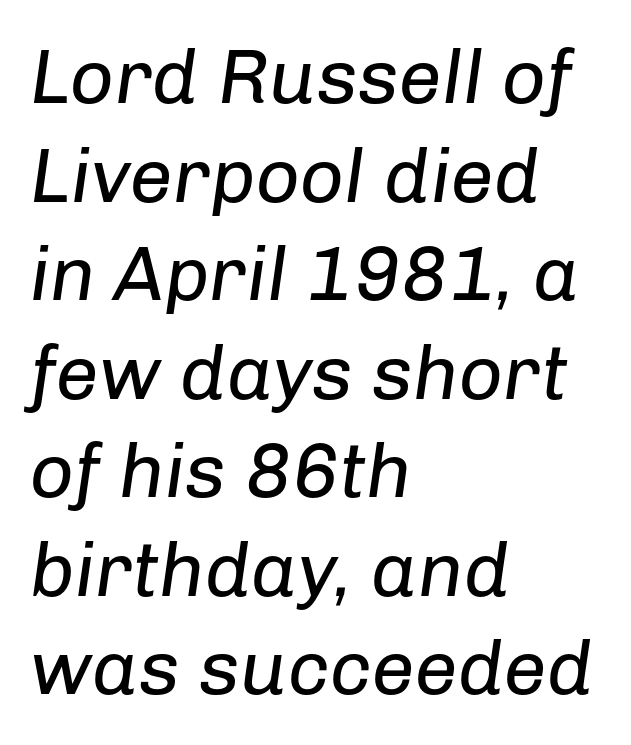
The face used here is rendered with its standard letterfit. Here the designer chose a conventional face with non-uniform glyph widths. Posture: slanted. Vertical spacing — default.
